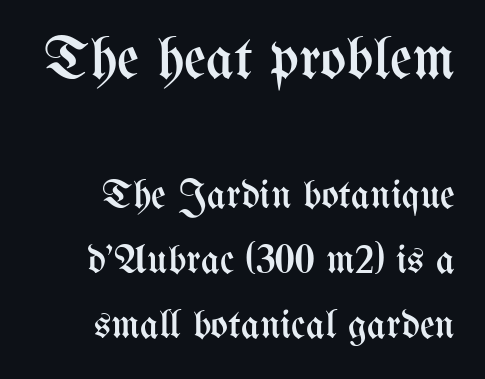
The font sits on the lighter half of the weight spectrum, regular included. Do the letters lean? They stand straight. This layout puts the oversized block above and the modest block below. A clean baseline with only descenders dipping below it.
